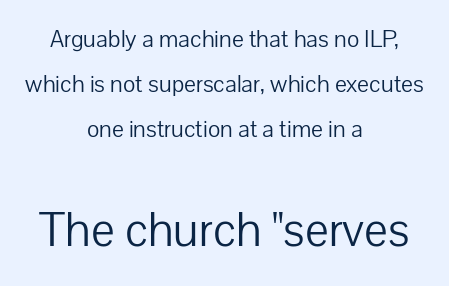
Q: Is the text bold? A: No.
Q: Is the text italic (slanted)? A: No, it is upright.
Q: Is the typeface a serif or a sans-serif typeface? A: Sans-serif.
Q: Is the text underlined? A: No.
Q: How is the paragraph aligned? A: Centered.
Q: Is the spacing between letters normal or unusually wide? A: Normal.
Q: Which block of text is set in a larger size, the first (top) or the second (bottom)? A: The second (bottom) one.
Q: Width (condensed, normal, or wide)? A: Normal.
Q: Stroke contrast? A: Low.
Q: x-height? A: Medium.
Q: Monospaced? A: No.
